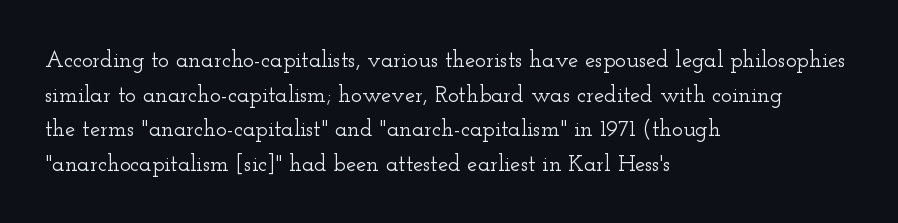
{"italic": "no", "underline": "no", "align": "left", "line_spacing": "normal", "line_spacing_ratio": 1.51, "letter_spacing": "normal", "letter_spacing_em": 0.0, "glyph_px": 23}
